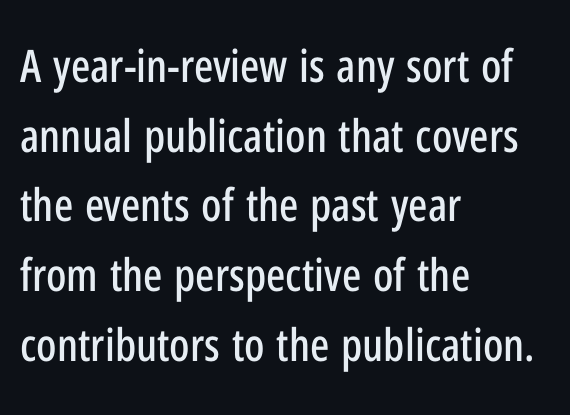
{"serif": "no", "italic": "no", "width": "condensed", "stroke_contrast": "low", "x_height": "medium", "monospaced": "no", "underline": "no", "align": "left", "line_spacing": "normal", "line_spacing_ratio": 1.55, "letter_spacing": "normal", "letter_spacing_em": 0.0, "glyph_px": 45}
